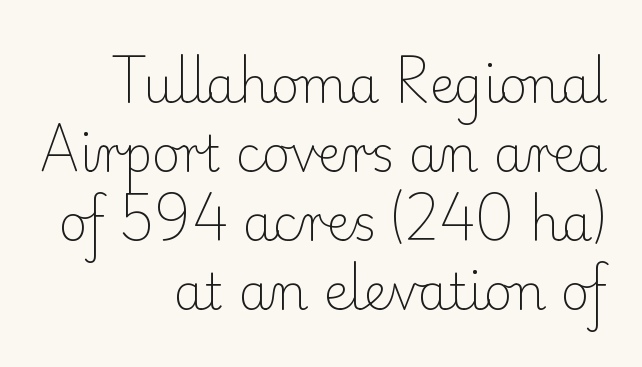
{"serif": "yes", "italic": "no", "bold": "no", "weight": "light", "width": "normal", "stroke_contrast": "low", "x_height": "small", "monospaced": "no", "underline": "no", "align": "right", "line_spacing": "normal", "line_spacing_ratio": 1.41, "letter_spacing": "normal", "letter_spacing_em": 0.0, "glyph_px": 49}
